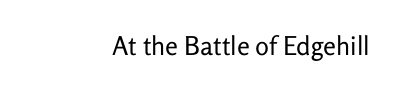
A roman cut, with each character standing at attention. Decoration check: the copy has no underline. The gaps between neighbouring characters are ordinary and unremarkable. Bold? No — there's no thickening of the strokes.
